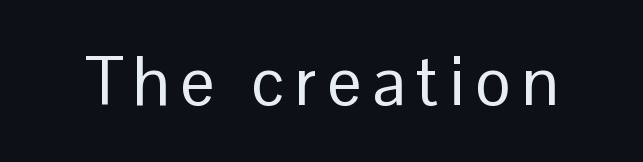
The image shows 68 px regular-weight sans-serif type, upright; set not underlined; low stroke contrast and a medium x-height.
